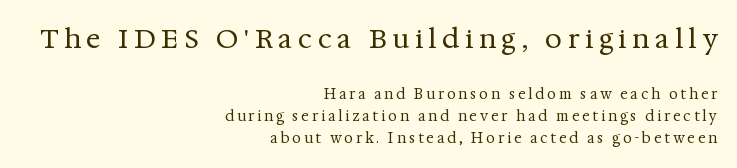
Q: Is the text bold? A: No.
Q: Is the text italic (slanted)? A: No, it is upright.
Q: Is the text underlined? A: No.
Q: How is the paragraph aligned? A: Right-aligned.
Q: Is the spacing between letters normal or unusually wide? A: Unusually wide.
Q: Is the spacing between lines tight, normal or loose? A: Normal.
Q: Which block of text is set in a larger size, the first (top) or the second (bottom)? A: The first (top) one.
